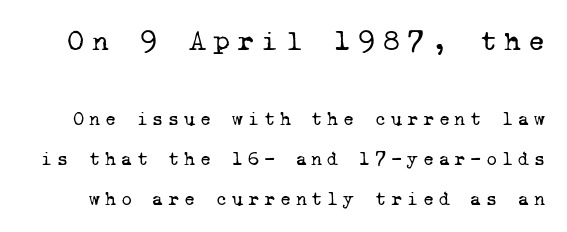
Words float on clear page, feet unadorned. The rendering uses typewriter-style spacing with identical character cells. Think standard paragraph weight, or any step lighter than that. The characters display serif detailing at their extremities. Inter-character spacing is expanded well beyond the font's built-in metrics. Whoever set this made the first block the dominant, larger element.
